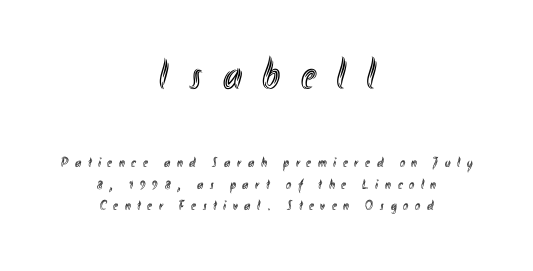
The block of text has a typical density, with ordinary space between rows. Which margin do the lines hug? Neither — every line sits in the middle. Type size steps down from the first block to the second.
